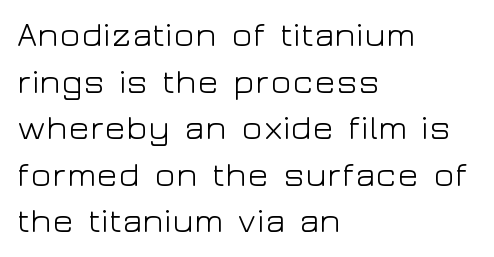
{"serif": "no", "italic": "no", "bold": "no", "weight": "light", "width": "wide", "stroke_contrast": "low", "x_height": "medium", "monospaced": "no", "underline": "no", "align": "left", "line_spacing": "normal", "line_spacing_ratio": 1.33, "letter_spacing": "normal", "letter_spacing_em": 0.0, "glyph_px": 35}
